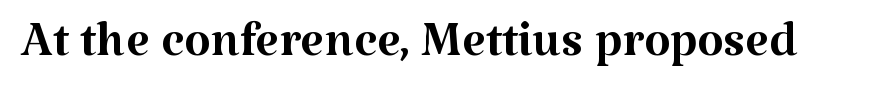
{"serif": "yes", "italic": "no", "bold": "no", "weight": "regular", "width": "normal", "stroke_contrast": "medium", "x_height": "medium", "monospaced": "no", "underline": "no", "letter_spacing": "normal", "letter_spacing_em": 0.0, "glyph_px": 68}
